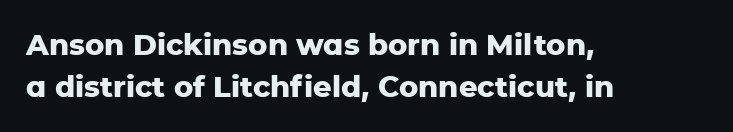
{"serif": "no", "italic": "no", "bold": "yes", "weight": "heavy", "width": "normal", "stroke_contrast": "low", "x_height": "medium", "monospaced": "no", "underline": "no", "align": "left", "line_spacing": "normal", "line_spacing_ratio": 1.45, "letter_spacing": "normal", "letter_spacing_em": 0.0, "glyph_px": 29}
